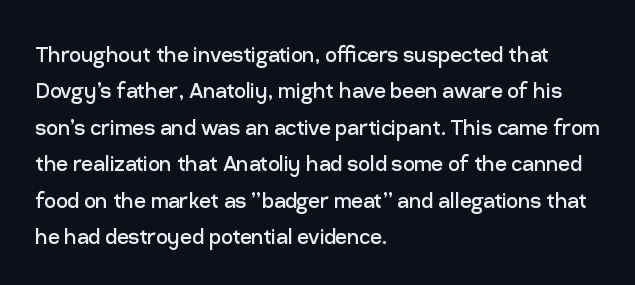
{"italic": "no", "bold": "no", "underline": "no", "align": "left", "line_spacing": "normal", "line_spacing_ratio": 1.4, "letter_spacing": "normal", "letter_spacing_em": 0.0, "glyph_px": 26}
